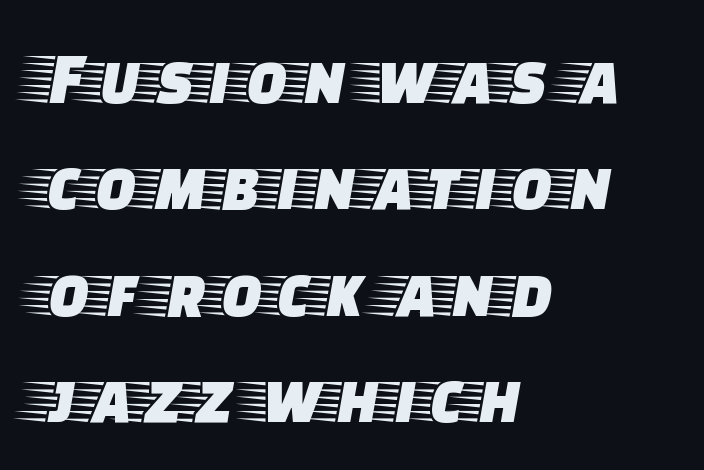
{"serif": "yes", "width": "wide", "stroke_contrast": "low", "x_height": "large", "monospaced": "no", "underline": "no", "align": "left", "line_spacing": "normal", "line_spacing_ratio": 1.4, "letter_spacing": "normal", "letter_spacing_em": 0.0, "glyph_px": 76}
